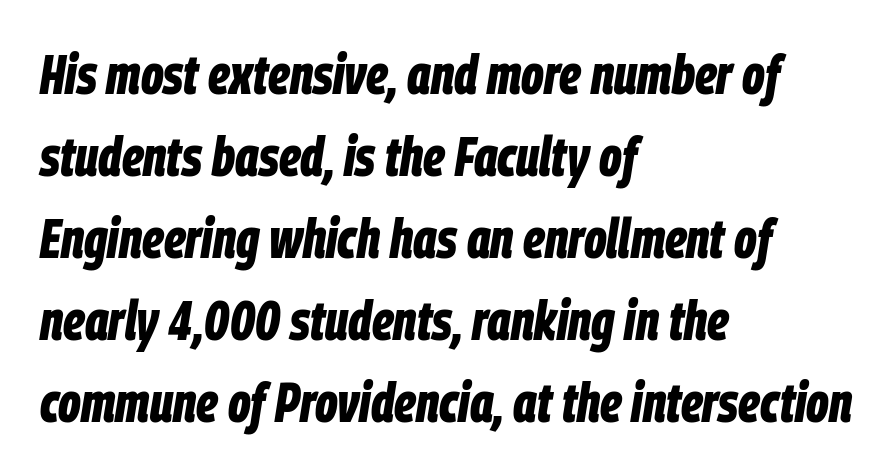
Typographic density is high because the face is bold. The letters advance in unequal steps, a hallmark of proportional type. The passage shown leans; its letterforms are oblique. Reading down the block, your eye returns to a fixed left position each line. Check the space under the baseline: it is left empty. Compared with typical body copy, the letter spacing here is the same.
